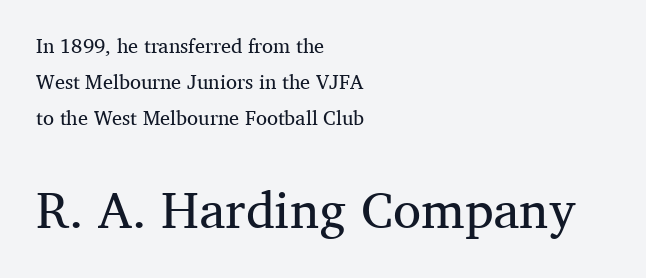
The image shows 51 px regular-weight serif type, upright; set left-aligned, line spacing 1.81x, normal letter spacing, not underlined; the second (bottom) block is 2.55x larger; medium stroke contrast and a medium x-height.
